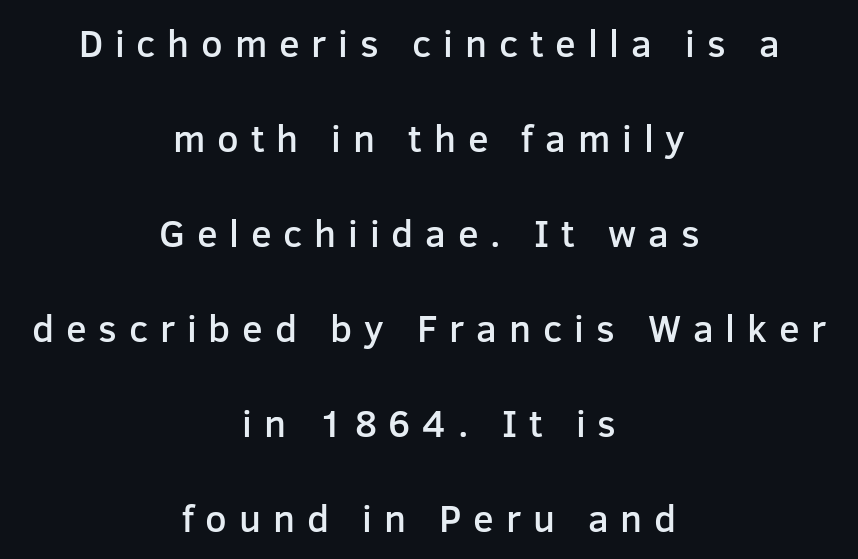
The lines in this sample share a center point and differ in where they start and stop. Typesetter's note: demi weight, one step under bold. The passage shown is typed in a proportional face where columns would drift. The tracking reads as deliberately expanded to a designer's eye. Is there much room between lines? Yes — plenty of vertical air separates them. The specimen reads as upright at a glance.
